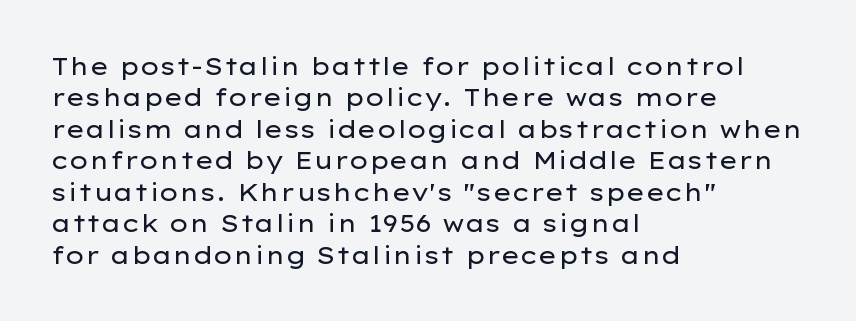
The image shows 24 px text type, upright; set left-aligned, normal line spacing (1.31x), normal letter spacing, not underlined.
